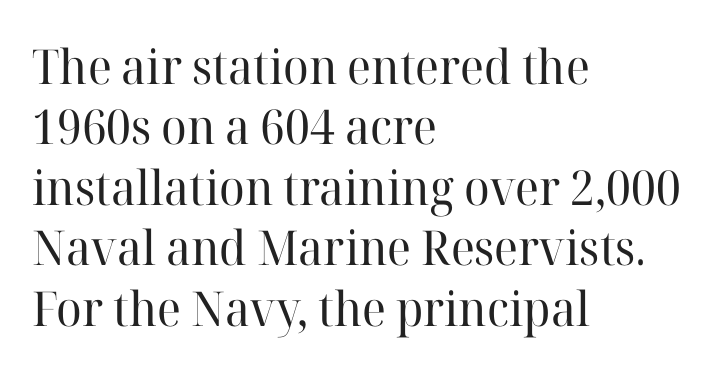
{"serif": "yes", "italic": "no", "bold": "no", "weight": "regular", "width": "normal", "stroke_contrast": "high", "x_height": "medium", "monospaced": "no", "underline": "no", "align": "left", "line_spacing": "normal", "line_spacing_ratio": 1.26, "letter_spacing": "normal", "letter_spacing_em": 0.0, "glyph_px": 48}
